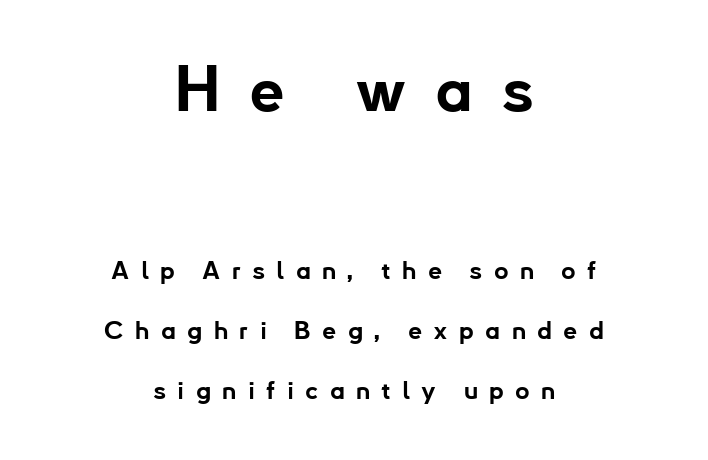
Q: Is the text bold? A: Yes.
Q: Is the text italic (slanted)? A: No, it is upright.
Q: Is the typeface a serif or a sans-serif typeface? A: Sans-serif.
Q: Is the text underlined? A: No.
Q: How is the paragraph aligned? A: Centered.
Q: Is the spacing between letters normal or unusually wide? A: Unusually wide.
Q: Is the spacing between lines tight, normal or loose? A: Loose.
Q: Which block of text is set in a larger size, the first (top) or the second (bottom)? A: The first (top) one.
Q: Width (condensed, normal, or wide)? A: Normal.
Q: Stroke contrast? A: Low.
Q: x-height? A: Small.
Q: Monospaced? A: No.
